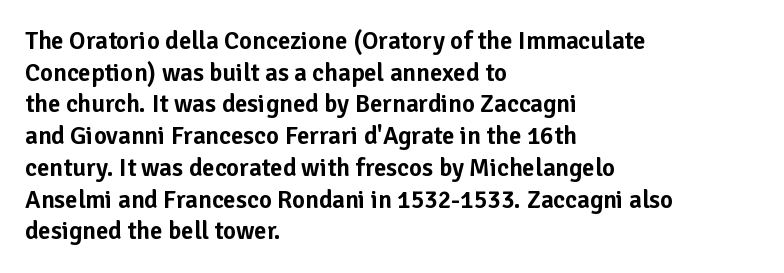
The image shows 25 px text type, upright; set left-aligned, normal line spacing (1.27x), normal letter spacing, not underlined.
